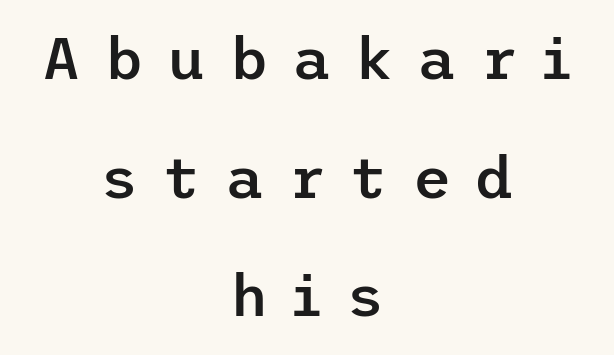
Layout note: lines centered. Vertically, the passage feels expansive, rows floating well apart. Unmarked baselines from the first word to the last. These lines are composed in type without serifs.
